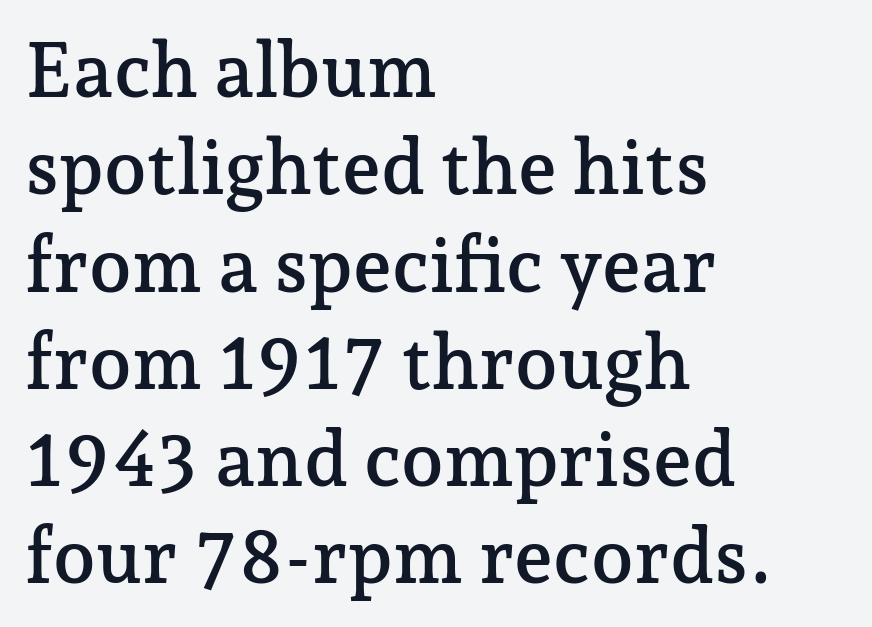
Q: Is the text italic (slanted)? A: No, it is upright.
Q: Is the typeface a serif or a sans-serif typeface? A: Serif.
Q: Is the text underlined? A: No.
Q: How is the paragraph aligned? A: Left-aligned.
Q: Is the spacing between letters normal or unusually wide? A: Normal.
Q: Is the spacing between lines tight, normal or loose? A: Normal.
Q: Width (condensed, normal, or wide)? A: Normal.
Q: Stroke contrast? A: Low.
Q: x-height? A: Medium.
Q: Monospaced? A: No.
